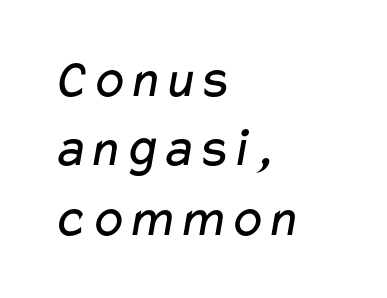
The image shows 56 px regular-weight, wide sans-serif type; set left-aligned, line spacing 1.24x, normal letter spacing, not underlined; low stroke contrast and a medium x-height.
